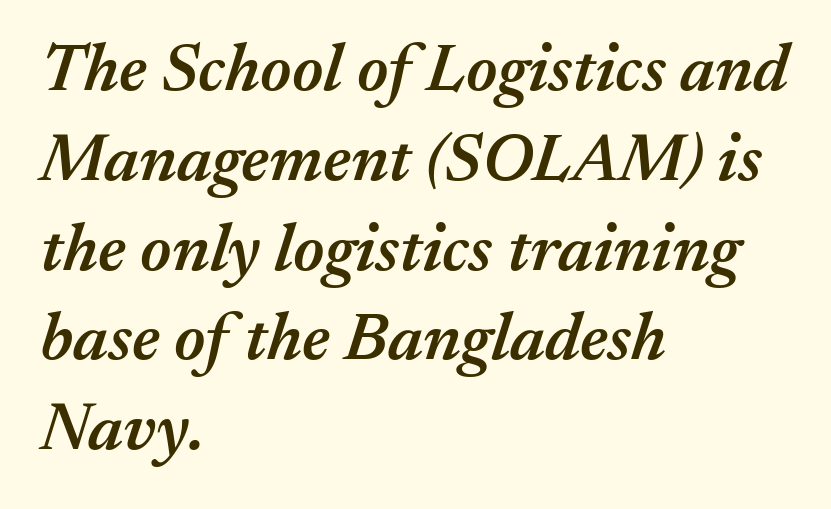
Q: Is the text bold? A: Semi-bold.
Q: Is the text italic (slanted)? A: Yes, it leans right by about 17 degrees.
Q: Is the text underlined? A: No.
Q: How is the paragraph aligned? A: Left-aligned.
Q: Is the spacing between letters normal or unusually wide? A: Normal.
Q: Is the spacing between lines tight, normal or loose? A: Normal.
Q: Width (condensed, normal, or wide)? A: Normal.
Q: Stroke contrast? A: Medium.
Q: x-height? A: Medium.
Q: Monospaced? A: No.
